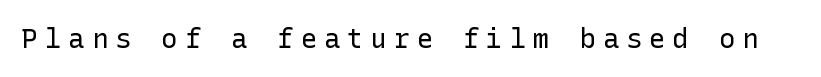
Q: Is the text bold? A: No.
Q: Is the text italic (slanted)? A: No, it is upright.
Q: Is the text underlined? A: No.
Q: Is the spacing between letters normal or unusually wide? A: Unusually wide.
